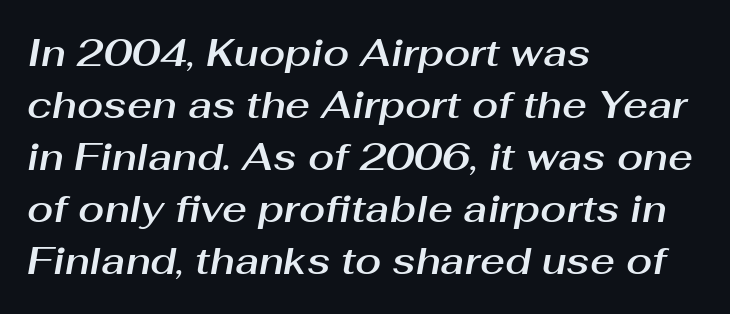
The image shows 38 px text type, italic (leaning right); set left-aligned, normal line spacing (1.37x), normal letter spacing, not underlined; medium stroke contrast and a medium x-height.
